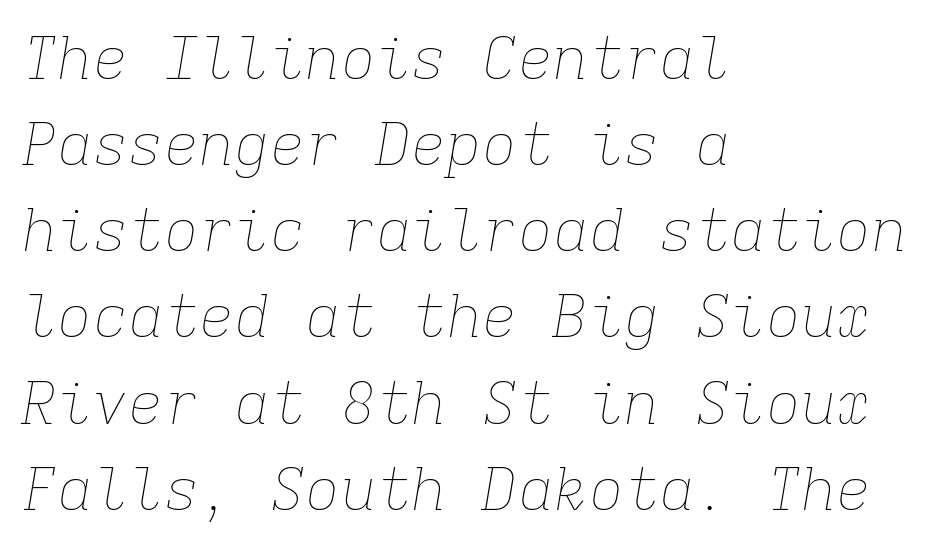
Here the designer chose a console-style face with uniform glyph widths. What's the leading like? Ordinary, nothing unusual. The passage shown has conventional tracking throughout. Weight class: somewhere from thin through regular.
